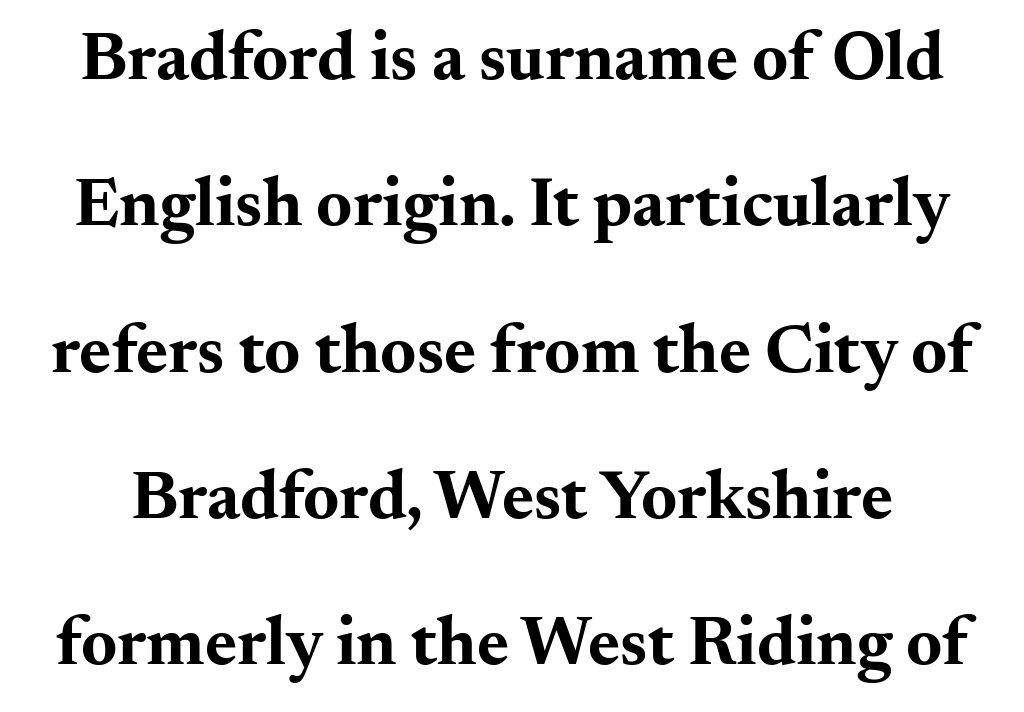
The image shows 69 px bold, wide serif type, upright; set loose line spacing (2.12x), normal letter spacing, not underlined; medium stroke contrast and a small x-height.
